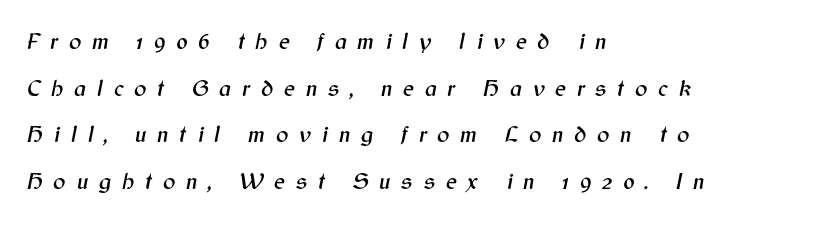
The image shows 23 px text type, italic (leaning right); set left-aligned, loose line spacing (2.03x), unusually wide letter spacing (+0.47 em), not underlined.
